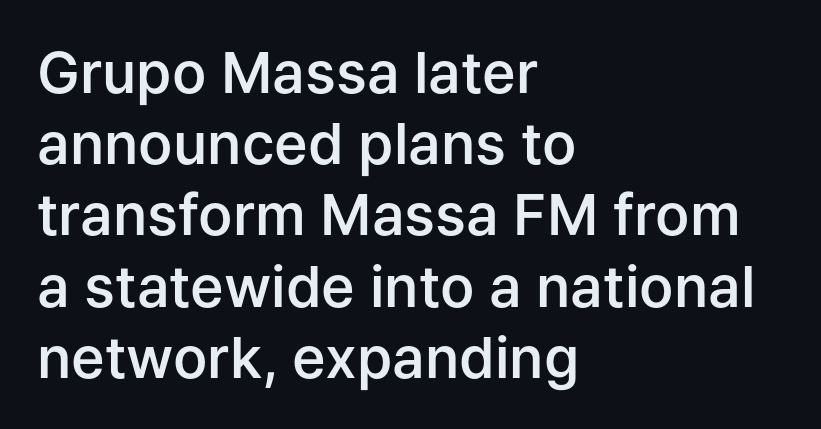
The letters stand upright; this is a roman face. Decoration check: the copy has no underline. Stems and bowls a touch heavier than normal — semibold. A typesetter would label this face a sans. These lines are set flush left with a ragged right edge.
